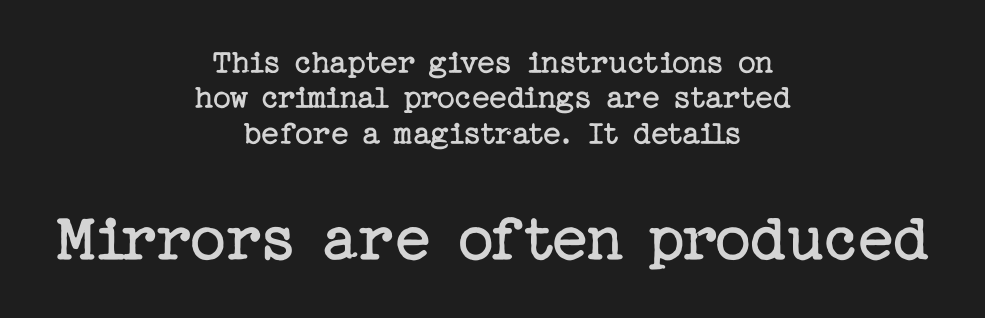
Glyph-to-glyph distance matches everyday printed text. Heft: none added — not bold. Short and long lines alike share a common midpoint. The designer gave the closing block more size than the opening block.
